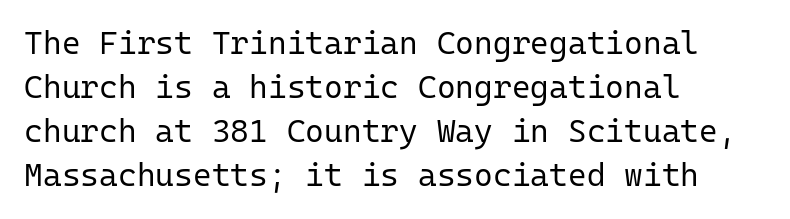
{"serif": "no", "italic": "no", "bold": "no", "weight": "regular", "width": "normal", "stroke_contrast": "low", "x_height": "medium", "monospaced": "yes", "underline": "no", "align": "left", "line_spacing": "normal", "line_spacing_ratio": 1.38, "letter_spacing": "normal", "letter_spacing_em": 0.0, "glyph_px": 32}
